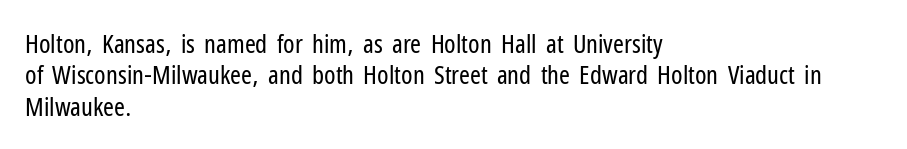
{"italic": "no", "bold": "no", "underline": "no", "align": "left", "line_spacing_ratio": 1.21, "letter_spacing": "normal", "letter_spacing_em": 0.0, "glyph_px": 26}
